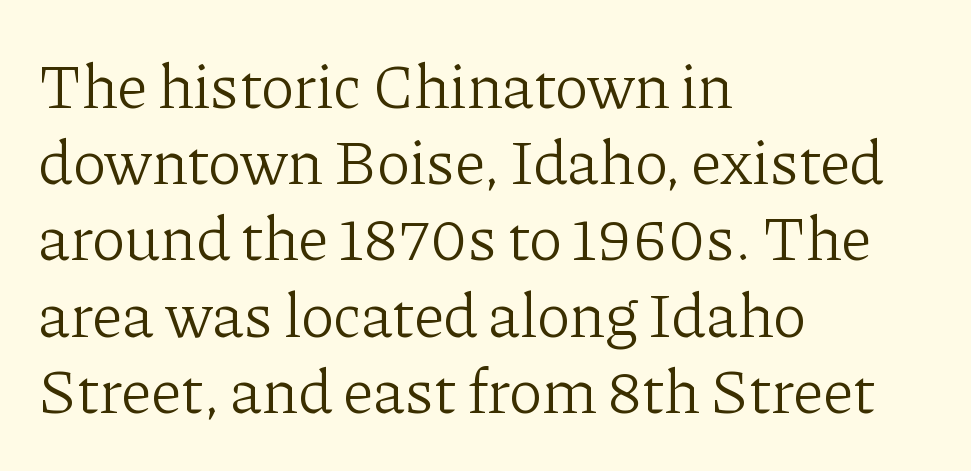
The image shows 63 px light serif type, upright; set left-aligned, line spacing 1.21x, normal letter spacing, not underlined; low stroke contrast and a medium x-height.
